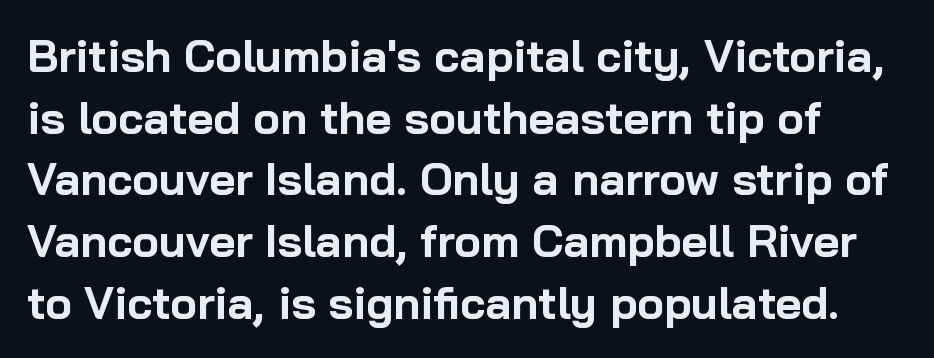
Q: Is the text bold? A: Yes.
Q: Is the text italic (slanted)? A: No, it is upright.
Q: Is the typeface a serif or a sans-serif typeface? A: Sans-serif.
Q: Is the text underlined? A: No.
Q: Is the spacing between letters normal or unusually wide? A: Normal.
Q: Is the spacing between lines tight, normal or loose? A: Normal.
Q: Width (condensed, normal, or wide)? A: Normal.
Q: Stroke contrast? A: Low.
Q: x-height? A: Medium.
Q: Monospaced? A: No.
